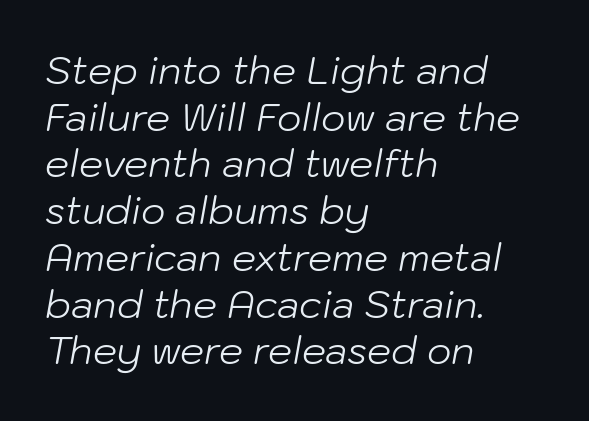
{"italic": "yes", "lean": "right", "slant_degrees": 10, "bold": "no", "weight": "light", "width": "normal", "stroke_contrast": "low", "x_height": "medium", "monospaced": "no", "underline": "no", "align": "left", "line_spacing_ratio": 1.23, "letter_spacing": "normal", "letter_spacing_em": 0.0, "glyph_px": 38}
